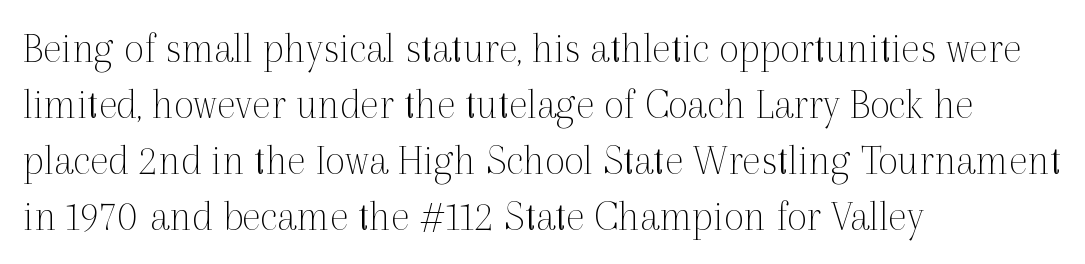
Q: Is the text bold? A: No.
Q: Is the text italic (slanted)? A: No, it is upright.
Q: Is the typeface a serif or a sans-serif typeface? A: Serif.
Q: Is the text underlined? A: No.
Q: How is the paragraph aligned? A: Left-aligned.
Q: Is the spacing between letters normal or unusually wide? A: Normal.
Q: Is the spacing between lines tight, normal or loose? A: Normal.
Q: Width (condensed, normal, or wide)? A: Normal.
Q: x-height? A: Medium.
Q: Monospaced? A: No.
